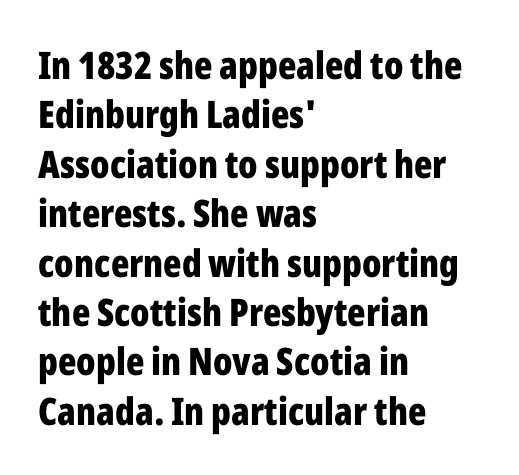
{"serif": "no", "italic": "no", "bold": "yes", "weight": "bold", "width": "condensed", "stroke_contrast": "low", "x_height": "medium", "monospaced": "no", "underline": "no", "align": "left", "line_spacing": "normal", "line_spacing_ratio": 1.3, "letter_spacing": "normal", "letter_spacing_em": 0.0, "glyph_px": 38}
